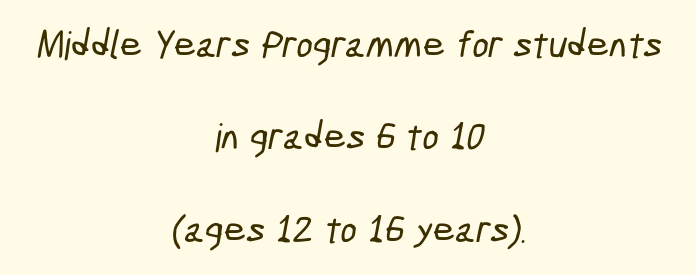
{"serif": "no", "width": "condensed", "stroke_contrast": "low", "x_height": "medium", "monospaced": "no", "underline": "no", "align": "center", "line_spacing": "loose", "line_spacing_ratio": 2.37, "letter_spacing": "normal", "letter_spacing_em": 0.0, "glyph_px": 39}
